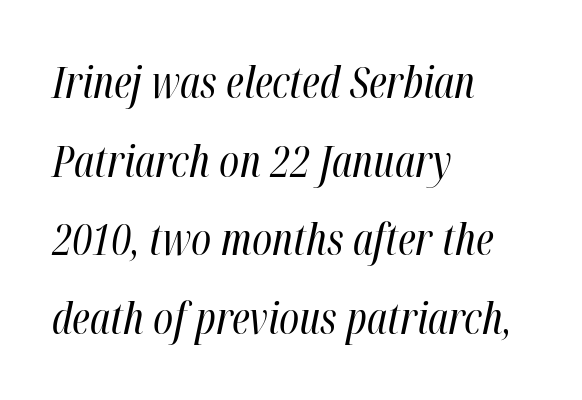
The image shows 43 px regular-weight, condensed type, italic (leaning right); set left-aligned, line spacing 1.83x, normal letter spacing, not underlined; high stroke contrast and a medium x-height.
